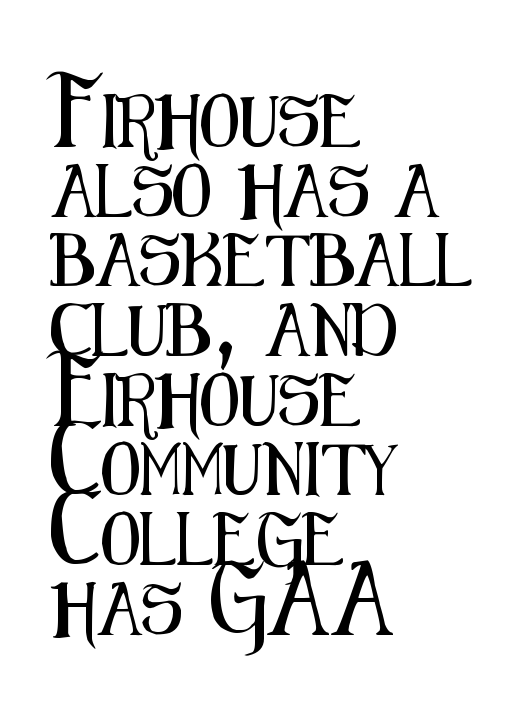
The zone under the glyphs is completely vacant. Each word holds together tightly as a unit, with standard inter-letter gaps. A typesetter would call this proportional, since set widths differ per character.
